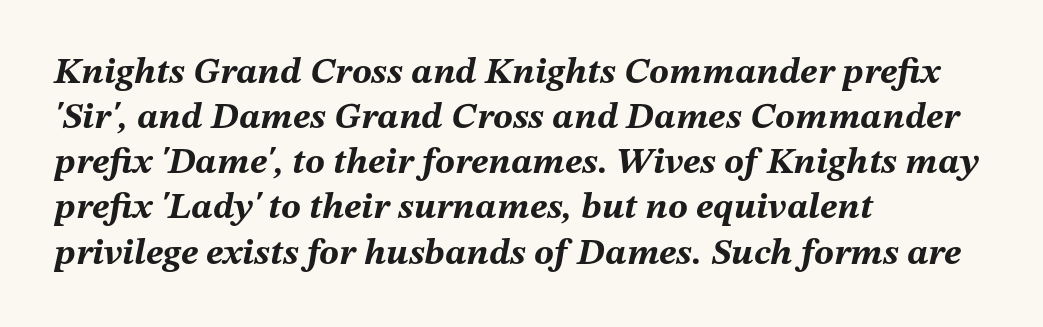
{"italic": "yes", "lean": "right", "slant_degrees": 12, "bold": "yes", "weight": "bold", "width": "normal", "stroke_contrast": "medium", "x_height": "medium", "monospaced": "no", "underline": "no", "align": "left", "line_spacing_ratio": 1.22, "letter_spacing": "normal", "letter_spacing_em": 0.0, "glyph_px": 37}
